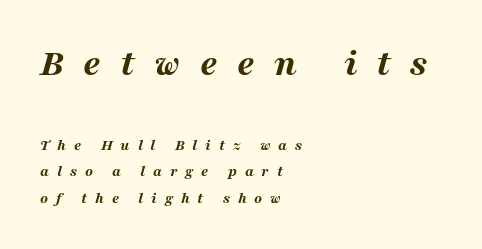
Typeset ragged right — the left edge is the straight one. Whoever set this made the first block the dominant, larger element. The vertical gap from one line to the next is medium. The rendering inserts visible extra space after every character. Type without underlining.
